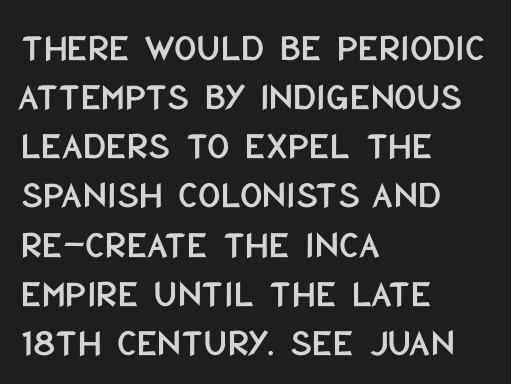
The image shows 39 px condensed sans-serif type, upright; set left-aligned, normal line spacing (1.26x), normal letter spacing, not underlined; low stroke contrast and a large x-height.
